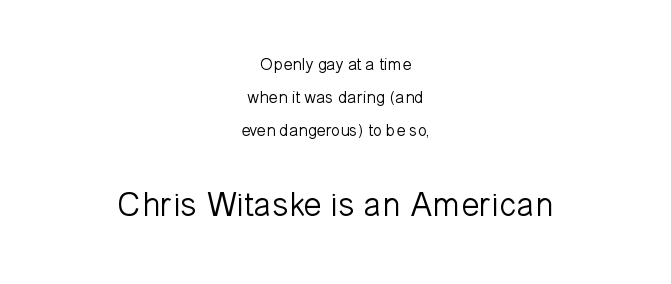
The image shows 34 px light sans-serif type, upright; set centered, loose line spacing (1.95x), normal letter spacing, not underlined; the second (bottom) block is 2.0x larger; low stroke contrast and a medium x-height.
